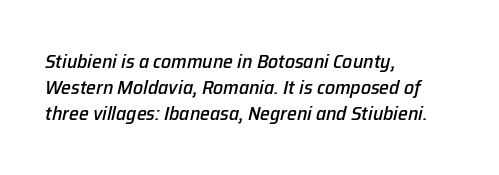
The passage shown has conventional tracking throughout. Honestly, the row spacing looks completely unremarkable. Rendered with sloped, italic letterforms. Where is the straight margin? On the left. The words here are not underlined.
